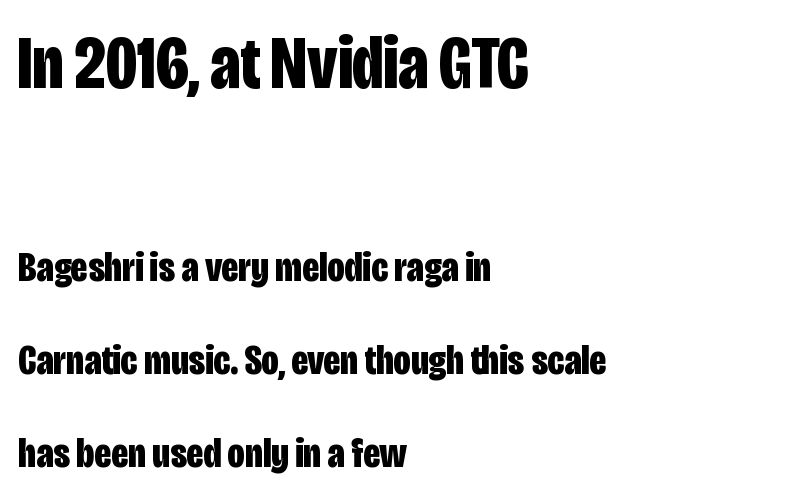
{"serif": "no", "italic": "no", "bold": "yes", "weight": "bold", "width": "condensed", "stroke_contrast": "low", "x_height": "large", "monospaced": "no", "underline": "no", "align": "left", "line_spacing": "loose", "line_spacing_ratio": 2.17, "letter_spacing": "normal", "letter_spacing_em": 0.0, "larger_block": "first", "size_ratio": 1.74, "glyph_px": 75}
